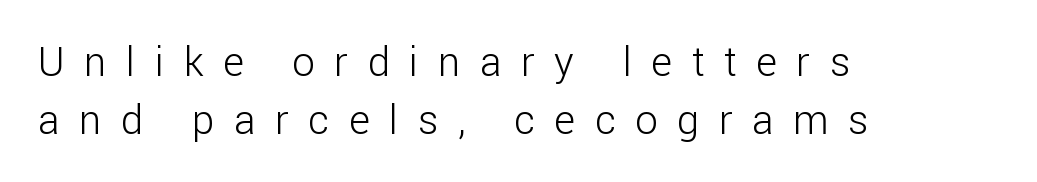
The image shows 40 px light sans-serif type, upright; set left-aligned, normal line spacing (1.45x), unusually wide letter spacing (+0.49 em), not underlined; low stroke contrast and a medium x-height.
